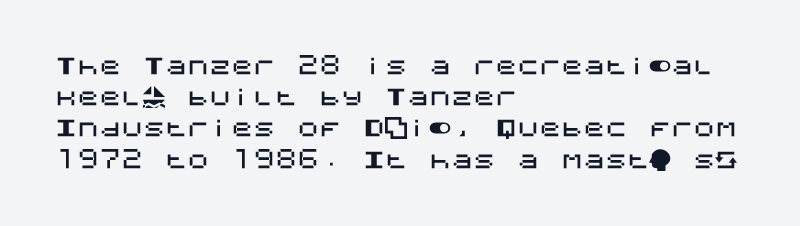
Nope, not italic — everything's standing straight. You could call the tracking neutral — neither tight nor loose. Descenders hang freely into open space. Vertical spacing — default. The compositor pushed each line to the left boundary.
